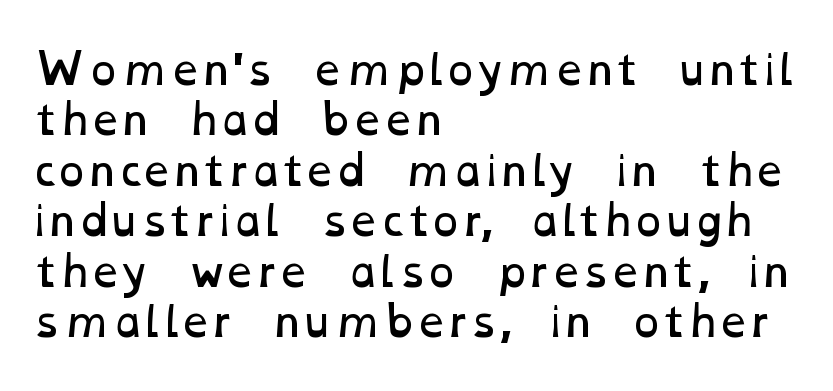
The image shows 41 px regular-weight, wide type; set left-aligned, line spacing 1.23x, normal letter spacing, not underlined; low stroke contrast and a medium x-height.
